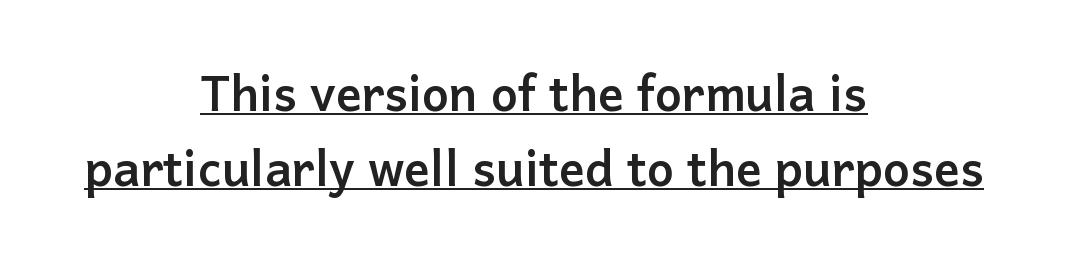
Teacher's note: observe the equal gaps on both sides — that is centered alignment. The block of text has a typical density, with ordinary space between rows. The rendering uses natural spacing where letterforms have individual widths. The glyphs in this specimen are sans serif. Somebody hit Ctrl+U on this one — the words are underlined. Does the lettering tilt? It doesn't — this is upright.
